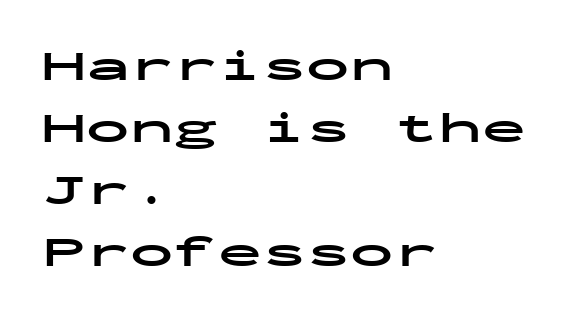
The paragraph shown leans on its left margin. A typesetter would mark this as roman, not italic. What kind of face is this? One without serifs — a sans. No word sits above an underline. Think of a typewriter: that constant character pitch is what you see here.
